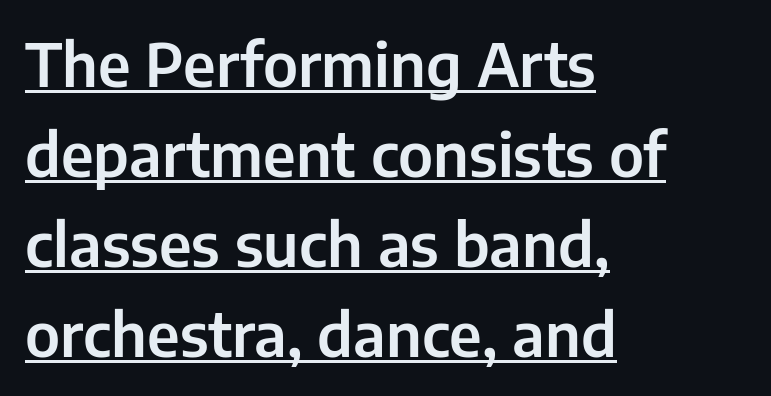
There is no visible air inserted between adjacent glyphs. A typesetter would mark this as roman, not italic. A continuous stroke trails under the words, as in a hyperlink. A typesetter would call this proportional, since set widths differ per character. Whoever set this chose a conventional vertical rhythm.
